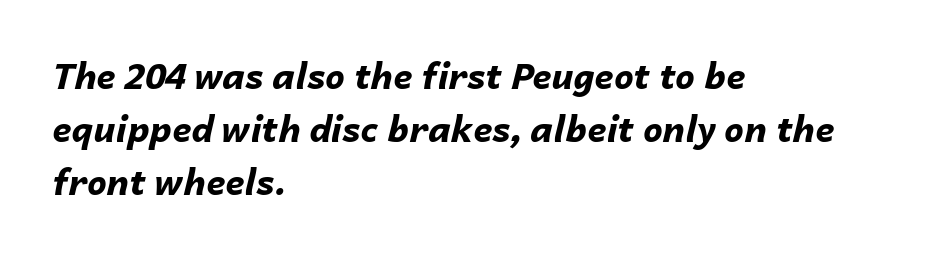
The image shows 35 px bold type, italic (leaning right); set left-aligned, normal line spacing (1.51x), normal letter spacing, not underlined; low stroke contrast and a medium x-height.
